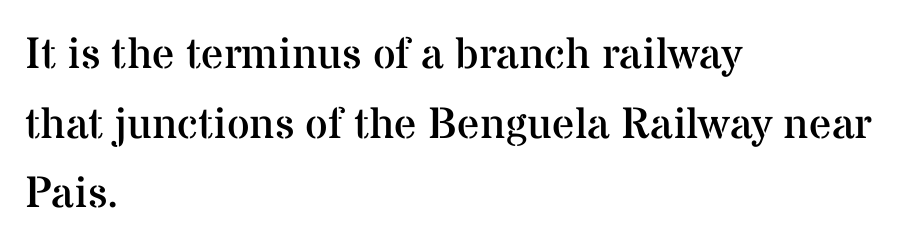
The image shows 44 px regular-weight serif type, upright; set left-aligned, normal line spacing (1.58x), normal letter spacing, not underlined; medium stroke contrast and a medium x-height.
